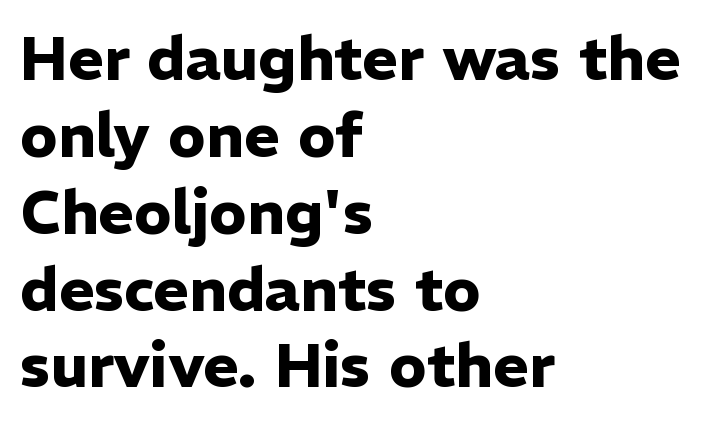
Words float on clear page, feet unadorned. Does the weight exceed regular? Yes, all the way to bold. What kind of face is this? One without serifs — a sans. These lines keep a tight, regular rhythm from letter to letter.
